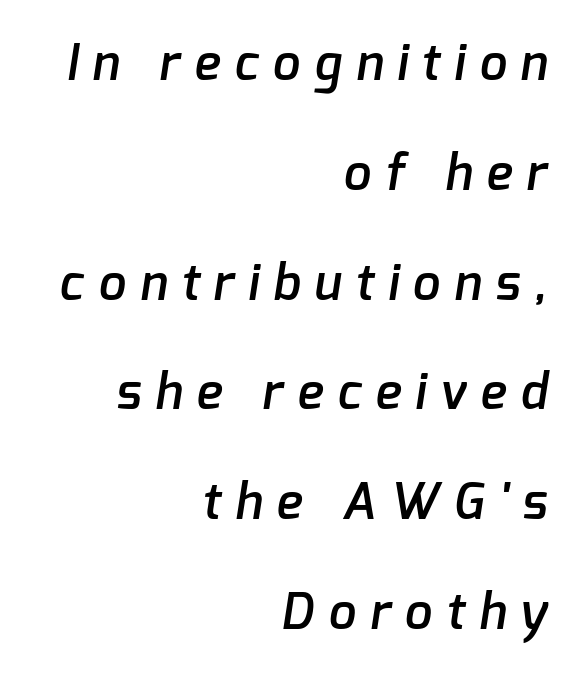
Q: Is the text bold? A: Semi-bold.
Q: Is the typeface a serif or a sans-serif typeface? A: Sans-serif.
Q: Is the text underlined? A: No.
Q: How is the paragraph aligned? A: Right-aligned.
Q: Is the spacing between letters normal or unusually wide? A: Unusually wide.
Q: Is the spacing between lines tight, normal or loose? A: Loose.
Q: Width (condensed, normal, or wide)? A: Normal.
Q: Stroke contrast? A: Low.
Q: x-height? A: Medium.
Q: Monospaced? A: No.
